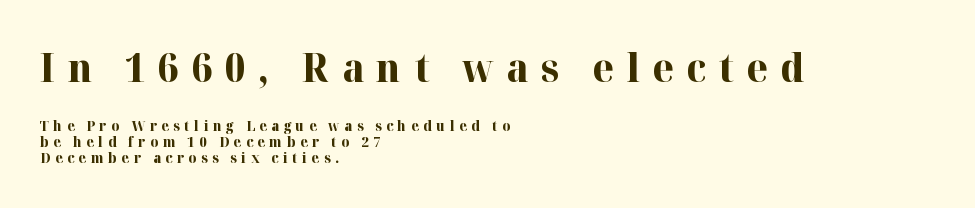
Teacher's note: observe the even left margin — that is flush-left alignment. Note the varied advance widths — an 'i' is clearly narrower than an 'm'. The typography opts for an upright posture over an oblique one. These lines are composed in type with serifs. Someone cranked the tracking dial way up on this one. The earlier block is typeset at a bigger size than the later block.
